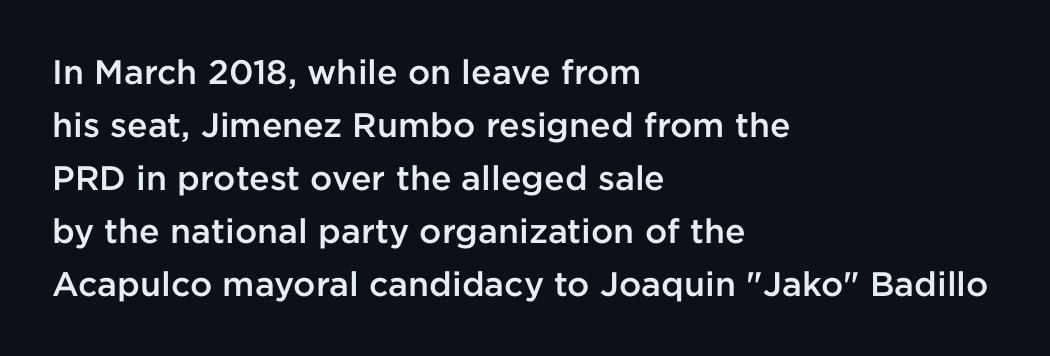
Quick note: underline off. Tracking here is standard; glyphs follow each other at the usual distance. One glance says typical: line gaps are just what's usual. Looks like regular typesetting: each glyph gets only the width it needs. The font is running at a semibold setting, under full bold. Classification — sans serif.
